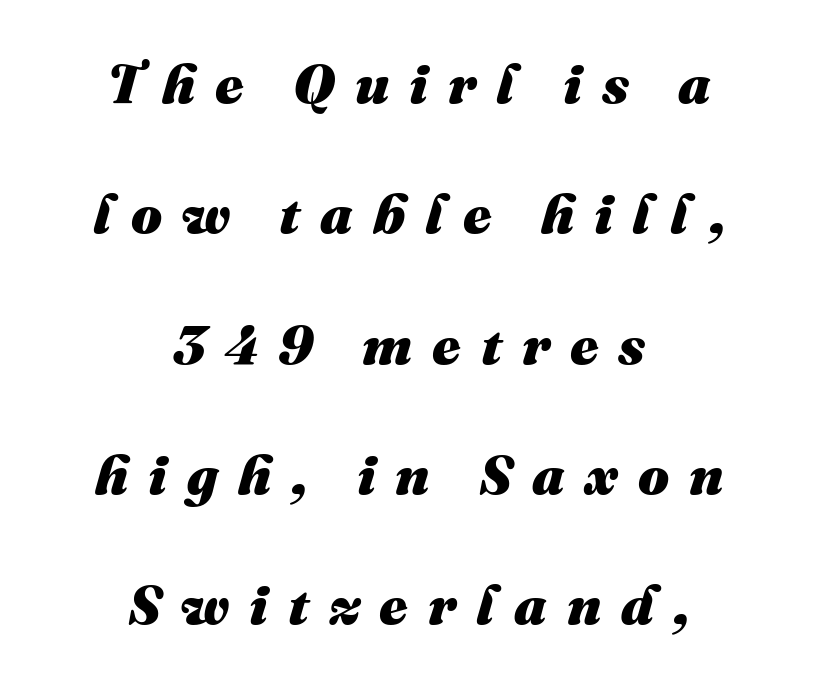
Q: Is the text bold? A: Yes.
Q: Is the text italic (slanted)? A: Yes, it leans right by about 16 degrees.
Q: Is the text underlined? A: No.
Q: How is the paragraph aligned? A: Centered.
Q: Is the spacing between letters normal or unusually wide? A: Unusually wide.
Q: Is the spacing between lines tight, normal or loose? A: Loose.
Q: Width (condensed, normal, or wide)? A: Normal.
Q: Stroke contrast? A: Medium.
Q: x-height? A: Medium.
Q: Monospaced? A: No.
